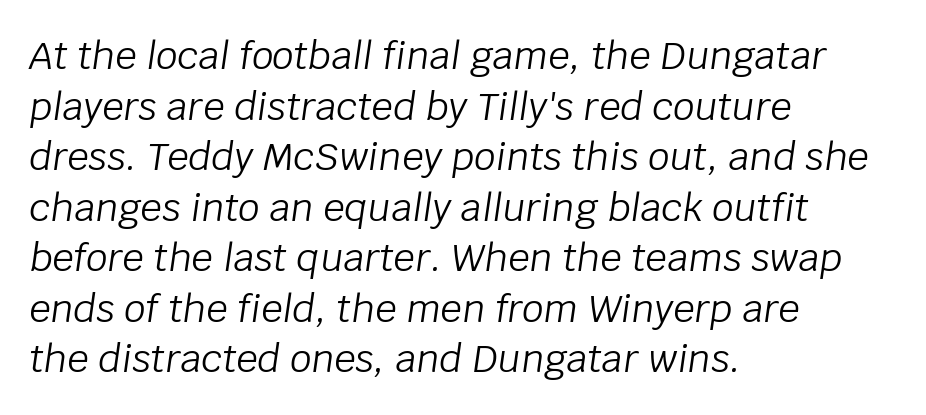
{"italic": "yes", "lean": "right", "slant_degrees": 8, "bold": "no", "weight": "light", "width": "normal", "stroke_contrast": "low", "x_height": "large", "monospaced": "no", "underline": "no", "align": "left", "line_spacing": "normal", "line_spacing_ratio": 1.33, "letter_spacing": "normal", "letter_spacing_em": 0.0, "glyph_px": 38}
